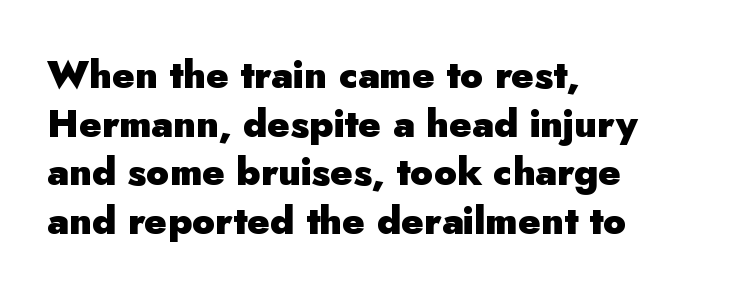
{"serif": "no", "italic": "no", "bold": "yes", "weight": "heavy", "width": "normal", "stroke_contrast": "low", "x_height": "small", "monospaced": "no", "underline": "no", "align": "left", "line_spacing": "normal", "line_spacing_ratio": 1.28, "letter_spacing": "normal", "letter_spacing_em": 0.0, "glyph_px": 38}
